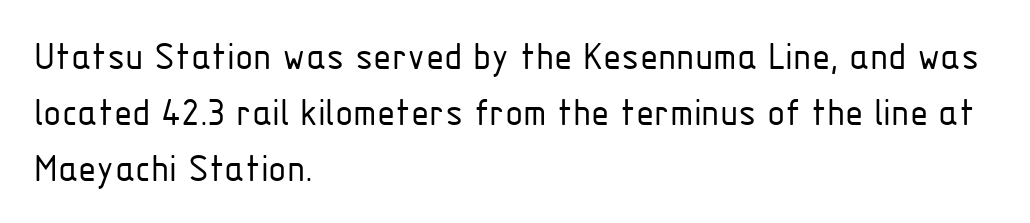
These lines are rendered in a variable-pitch font. These lines are set flush left with a ragged right edge. A light-to-regular cut is what we see here. Each word holds together tightly as a unit, with standard inter-letter gaps. A typesetter would mark this as roman, not italic.
